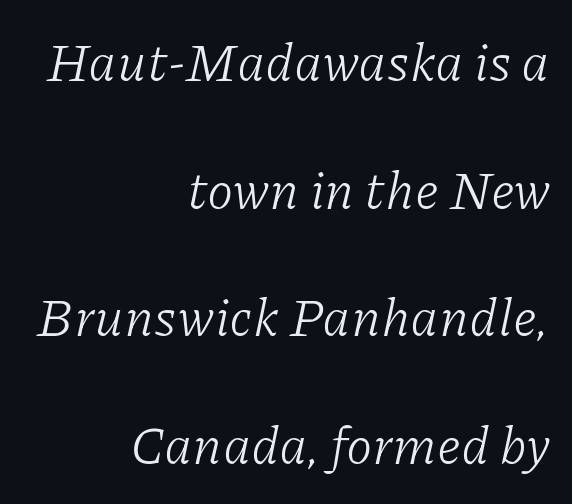
Honestly, the rows look like they've been pulled way apart. Compared with a flush-left layout, this one pins lines to the opposite, right side. The letters advance in unequal steps, a hallmark of proportional type. The cut favours lightness, reaching ordinary text weight at its darkest.
